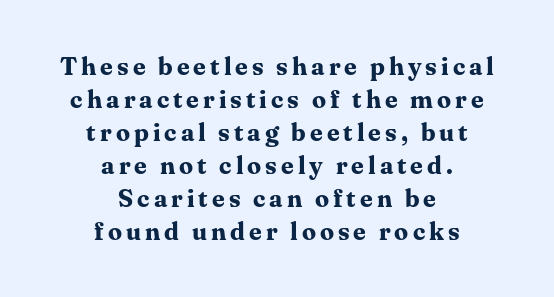
Q: Is the text bold? A: Yes.
Q: Is the text italic (slanted)? A: No, it is upright.
Q: Is the text underlined? A: No.
Q: How is the paragraph aligned? A: Centered.
Q: Is the spacing between lines tight, normal or loose? A: Normal.
